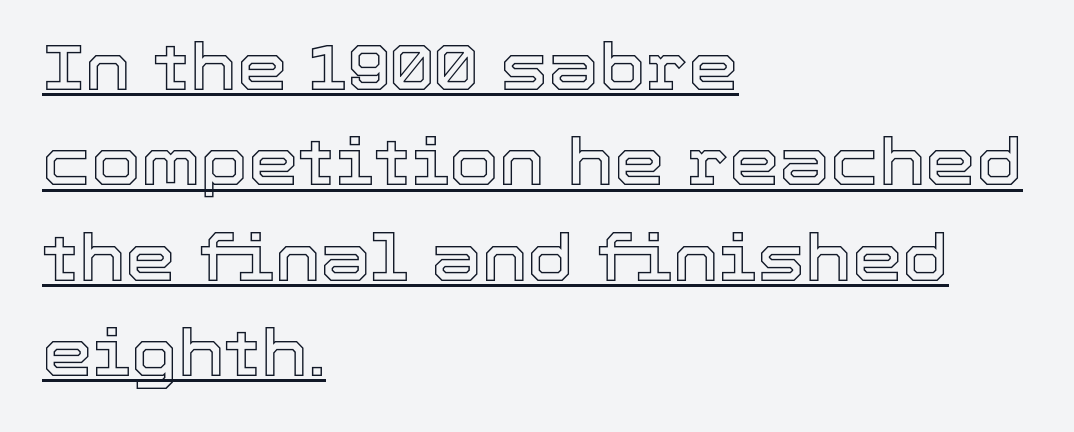
Q: Is the text italic (slanted)? A: No, it is upright.
Q: Is the text underlined? A: Yes.
Q: How is the paragraph aligned? A: Left-aligned.
Q: Is the spacing between letters normal or unusually wide? A: Normal.
Q: Is the spacing between lines tight, normal or loose? A: Normal.
Q: Width (condensed, normal, or wide)? A: Normal.
Q: x-height? A: Medium.
Q: Monospaced? A: No.
